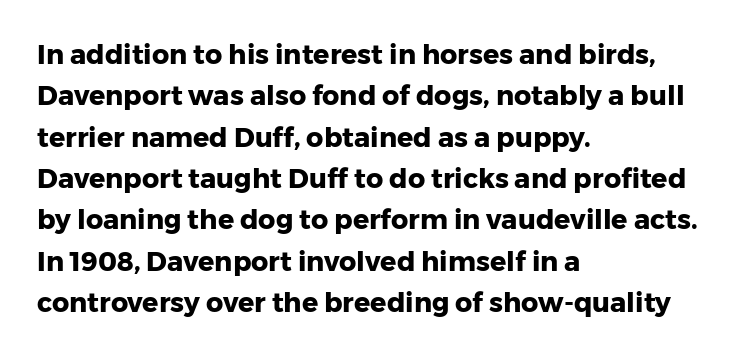
Q: Is the text bold? A: Yes.
Q: Is the text italic (slanted)? A: No, it is upright.
Q: Is the text underlined? A: No.
Q: How is the paragraph aligned? A: Left-aligned.
Q: Is the spacing between letters normal or unusually wide? A: Normal.
Q: Is the spacing between lines tight, normal or loose? A: Normal.
